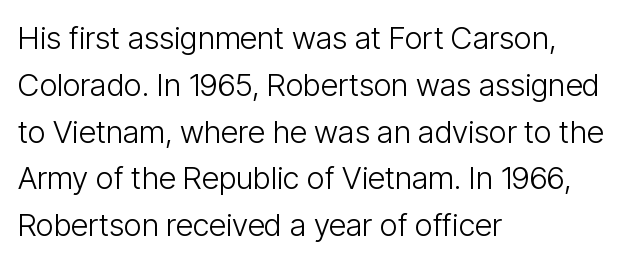
Q: Is the text bold? A: No.
Q: Is the text italic (slanted)? A: No, it is upright.
Q: Is the typeface a serif or a sans-serif typeface? A: Sans-serif.
Q: Is the text underlined? A: No.
Q: How is the paragraph aligned? A: Left-aligned.
Q: Is the spacing between letters normal or unusually wide? A: Normal.
Q: Is the spacing between lines tight, normal or loose? A: Normal.
Q: Width (condensed, normal, or wide)? A: Condensed.
Q: Stroke contrast? A: Low.
Q: x-height? A: Medium.
Q: Monospaced? A: No.
